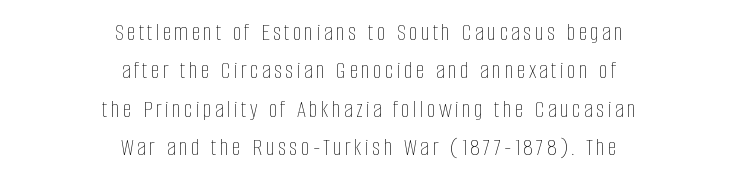
Q: Is the text bold? A: No.
Q: Is the text italic (slanted)? A: No, it is upright.
Q: Is the text underlined? A: No.
Q: How is the paragraph aligned? A: Centered.
Q: Is the spacing between lines tight, normal or loose? A: Normal.
